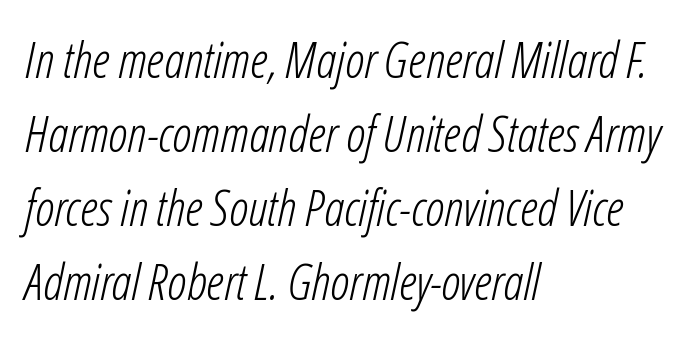
Slanted lettering throughout. The letterforms sit shoulder to shoulder at normal distance. The setting favours the left margin, as ordinary paragraphs usually do. No extra ink here — the face is not bold. Check the space under the baseline: it is left empty. Looks like regular typesetting: each glyph gets only the width it needs.
